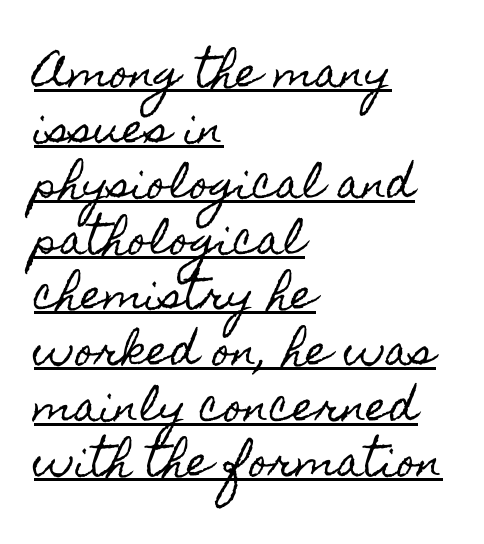
{"width": "condensed", "x_height": "small", "monospaced": "no", "underline": "yes", "align": "left", "line_spacing": "normal", "line_spacing_ratio": 1.39, "letter_spacing": "normal", "letter_spacing_em": 0.0, "glyph_px": 40}
